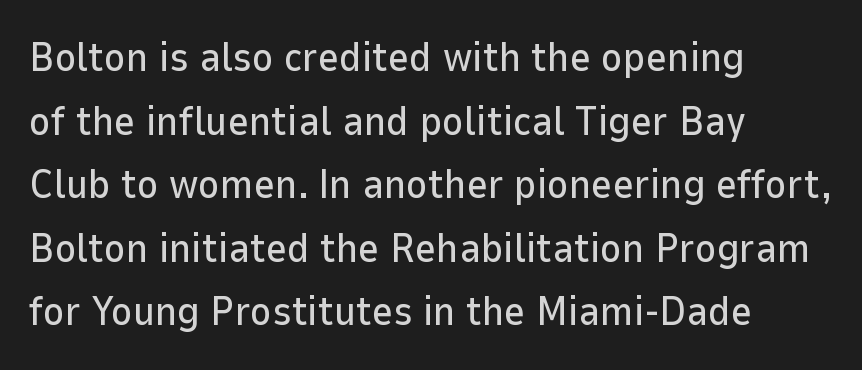
Q: Is the text italic (slanted)? A: No, it is upright.
Q: Is the typeface a serif or a sans-serif typeface? A: Sans-serif.
Q: Is the text underlined? A: No.
Q: How is the paragraph aligned? A: Left-aligned.
Q: Is the spacing between letters normal or unusually wide? A: Normal.
Q: Is the spacing between lines tight, normal or loose? A: Normal.
Q: Width (condensed, normal, or wide)? A: Normal.
Q: Stroke contrast? A: Low.
Q: x-height? A: Medium.
Q: Monospaced? A: No.
